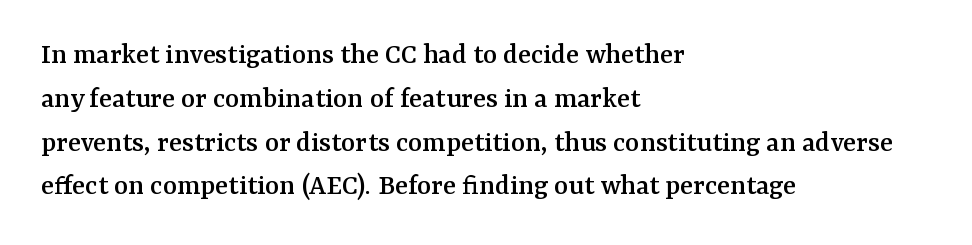
Q: Is the text italic (slanted)? A: No, it is upright.
Q: Is the typeface a serif or a sans-serif typeface? A: Serif.
Q: Is the text underlined? A: No.
Q: How is the paragraph aligned? A: Left-aligned.
Q: Is the spacing between letters normal or unusually wide? A: Normal.
Q: Is the spacing between lines tight, normal or loose? A: Normal.
Q: Width (condensed, normal, or wide)? A: Normal.
Q: Stroke contrast? A: Medium.
Q: x-height? A: Medium.
Q: Monospaced? A: No.
